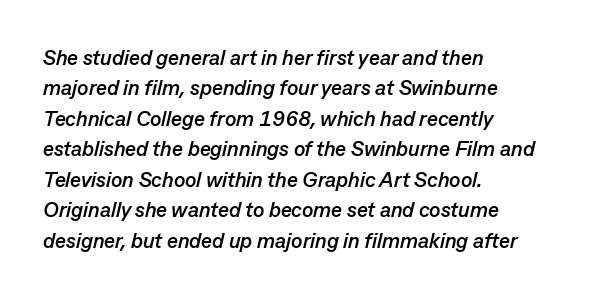
The axis of the letterforms is tilted away from vertical. Letters rest on an invisible, unmarked baseline. The text block is weighted toward the left margin, trailing off unevenly rightward. This rendering leaves character spacing at its baseline value. On the weight axis this lands at bold, roughly 700. If you measured baseline to baseline, you'd find a middling distance.
